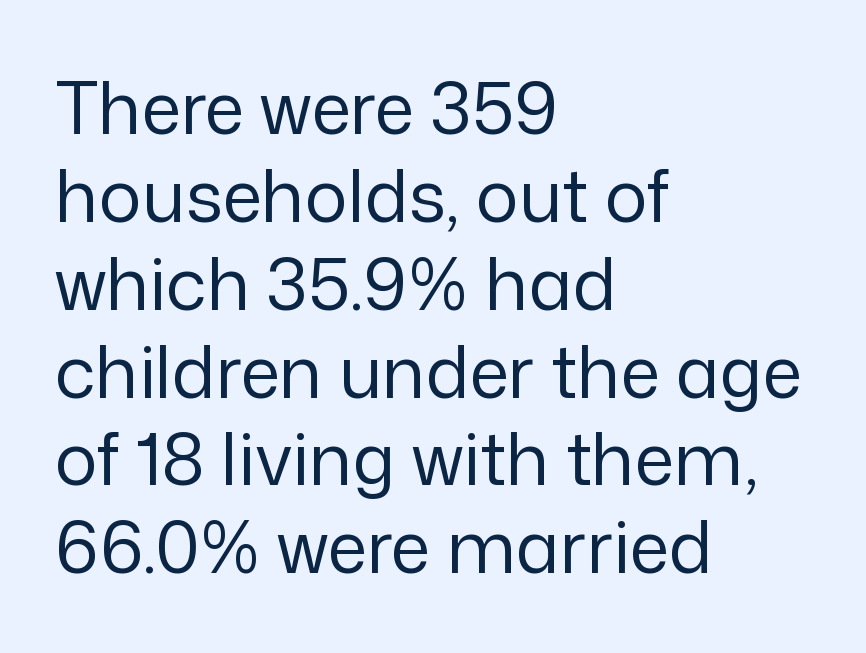
The image shows 72 px regular-weight sans-serif type, upright; set left-aligned, line spacing 1.22x, normal letter spacing, not underlined; low stroke contrast and a medium x-height.
